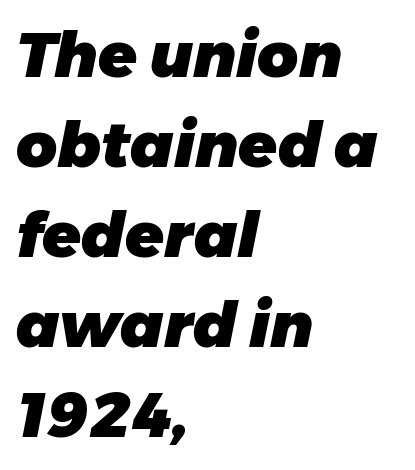
The image shows 63 px heavy type, italic (leaning right); set left-aligned, normal line spacing (1.43x), normal letter spacing, not underlined; low stroke contrast and a medium x-height.
